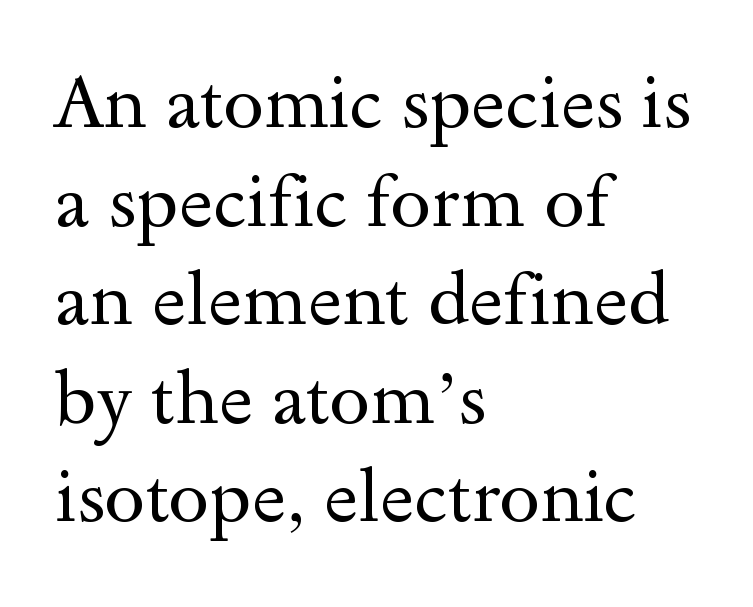
The image shows 73 px regular-weight, wide serif type, upright; set left-aligned, normal line spacing (1.35x), normal letter spacing, not underlined; a small x-height.
